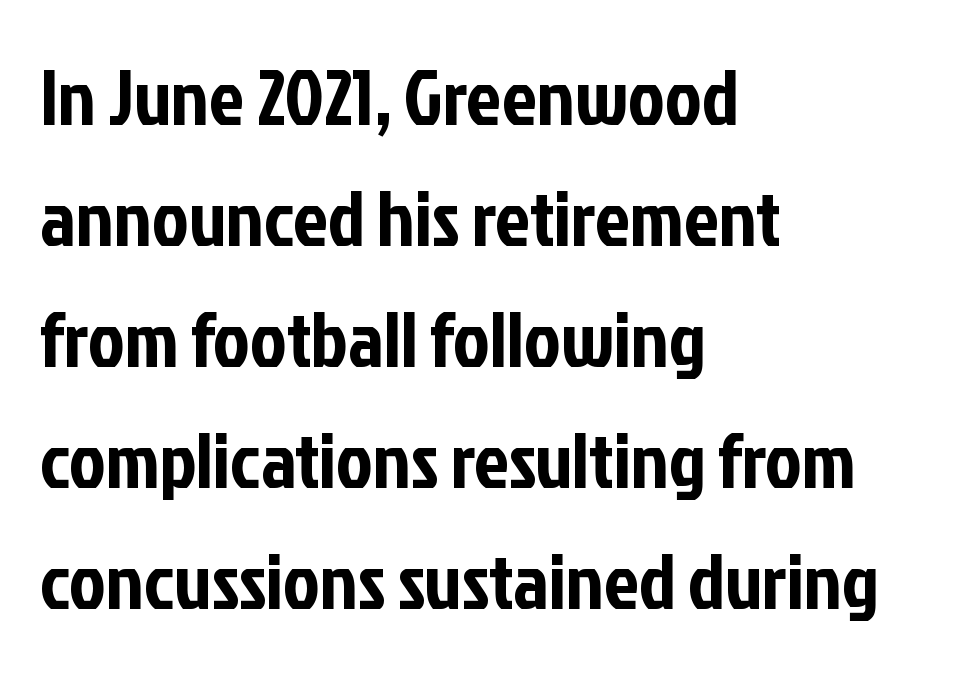
The image shows 78 px condensed sans-serif type, upright; set left-aligned, normal line spacing (1.55x), normal letter spacing, not underlined; low stroke contrast and a medium x-height.
